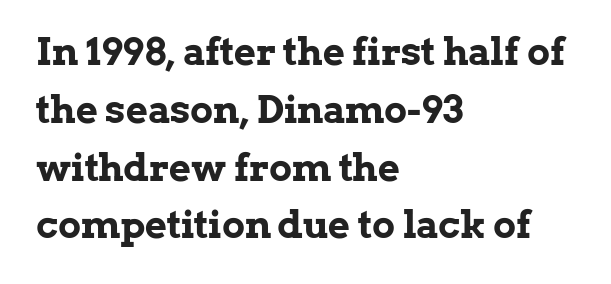
{"serif": "yes", "italic": "no", "bold": "yes", "weight": "bold", "width": "normal", "stroke_contrast": "low", "x_height": "medium", "monospaced": "no", "underline": "no", "align": "left", "line_spacing": "normal", "line_spacing_ratio": 1.52, "letter_spacing": "normal", "letter_spacing_em": 0.0, "glyph_px": 38}
